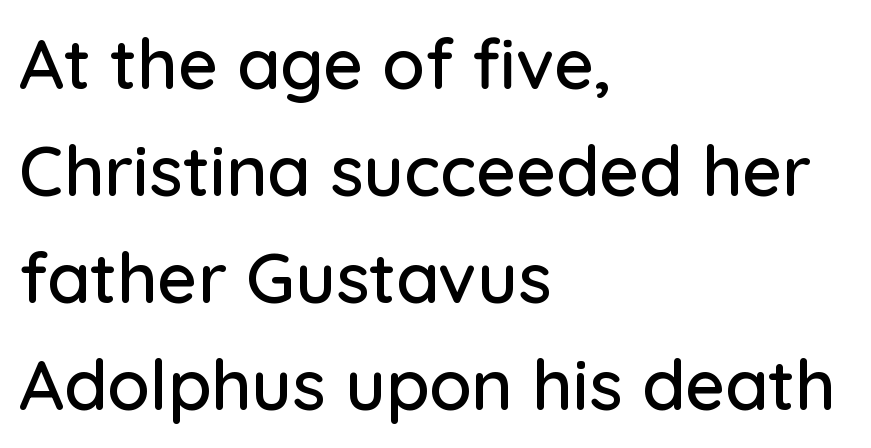
The image shows 70 px sans-serif type, upright; set left-aligned, normal line spacing (1.53x), normal letter spacing, not underlined; low stroke contrast and a medium x-height.
